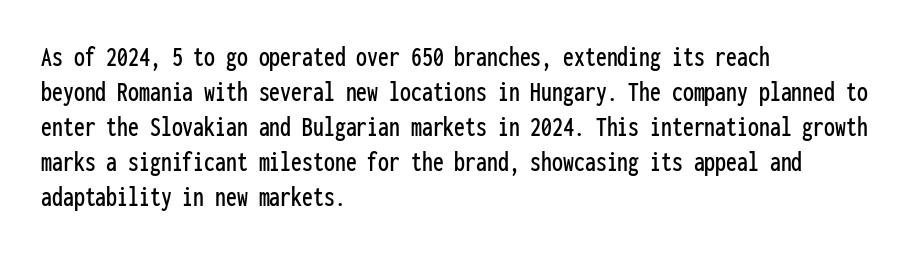
Q: Is the text italic (slanted)? A: No, it is upright.
Q: Is the typeface a serif or a sans-serif typeface? A: Sans-serif.
Q: Is the text underlined? A: No.
Q: How is the paragraph aligned? A: Left-aligned.
Q: Is the spacing between letters normal or unusually wide? A: Normal.
Q: Width (condensed, normal, or wide)? A: Condensed.
Q: Stroke contrast? A: Low.
Q: x-height? A: Medium.
Q: Monospaced? A: Yes.
